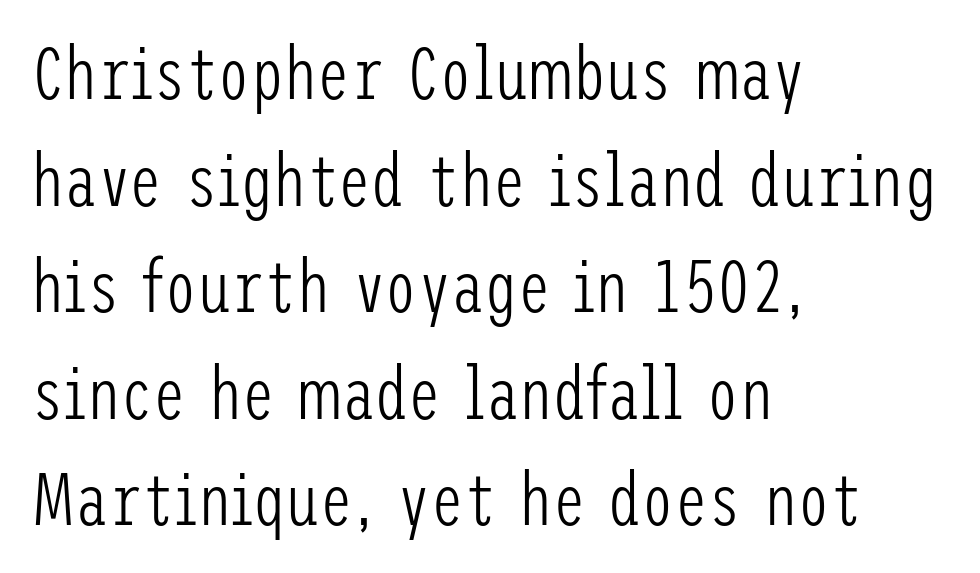
Are there feet on the stems? There aren't — it's a sans. The rows are spaced the way most documents space them. Notice how the stems are strictly vertical — no italics here. Weight: not bold — regular or lighter.
